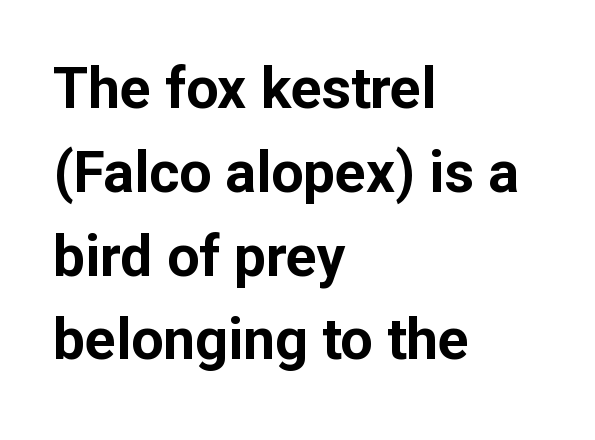
{"serif": "no", "italic": "no", "bold": "yes", "weight": "bold", "width": "normal", "stroke_contrast": "low", "x_height": "medium", "monospaced": "no", "underline": "no", "align": "left", "line_spacing": "normal", "line_spacing_ratio": 1.47, "letter_spacing": "normal", "letter_spacing_em": 0.0, "glyph_px": 57}
